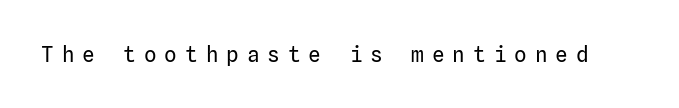
The image shows 21 px text type, upright; set unusually wide letter spacing (+0.38 em), not underlined.
